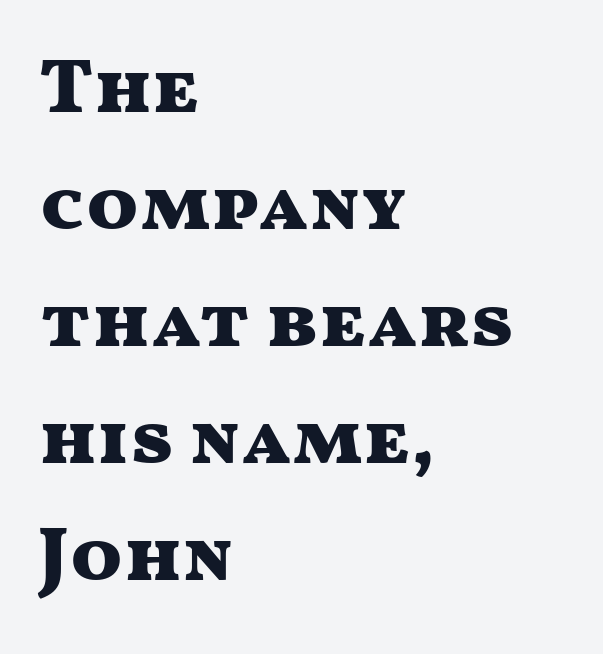
The letters carry no serifs — their stems end cleanly without finishing strokes. Decoration check: the copy has no underline. Notice how the stems are strictly vertical — no italics here. This sample has the flowing, uneven cadence of proportional lettering.
